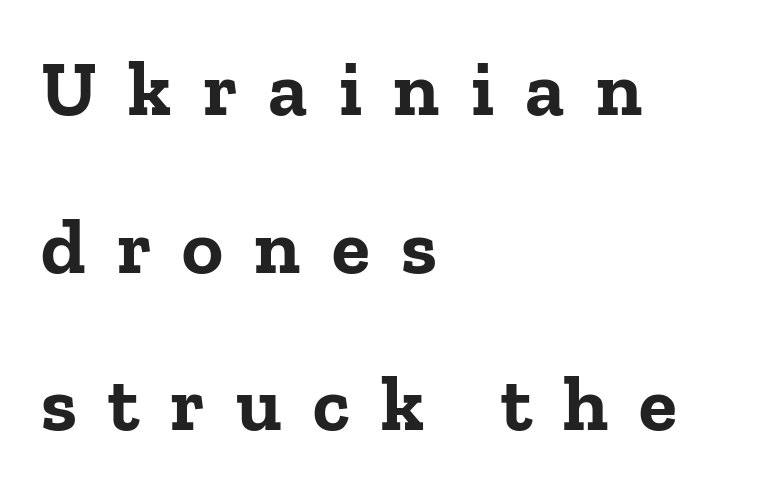
{"serif": "yes", "italic": "no", "bold": "yes", "weight": "bold", "width": "normal", "stroke_contrast": "low", "x_height": "medium", "monospaced": "no", "underline": "no", "align": "left", "line_spacing": "loose", "line_spacing_ratio": 2.02, "letter_spacing": "wide", "letter_spacing_em": 0.4, "glyph_px": 78}
